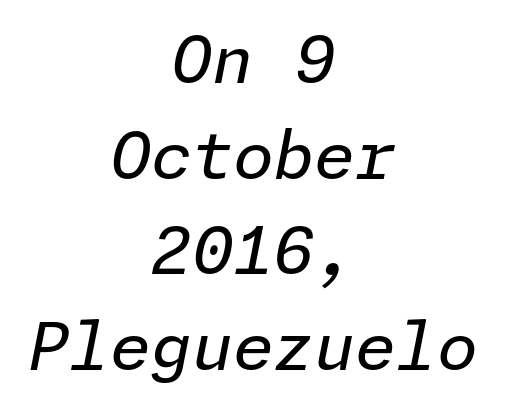
Here the glyphs are tracked normally, forming tight word shapes. The glyphs look as if they've been sheared to an angle. Vertical stems look standard width or narrower in stroke. The lines sit at an ordinary, default distance from one another.
